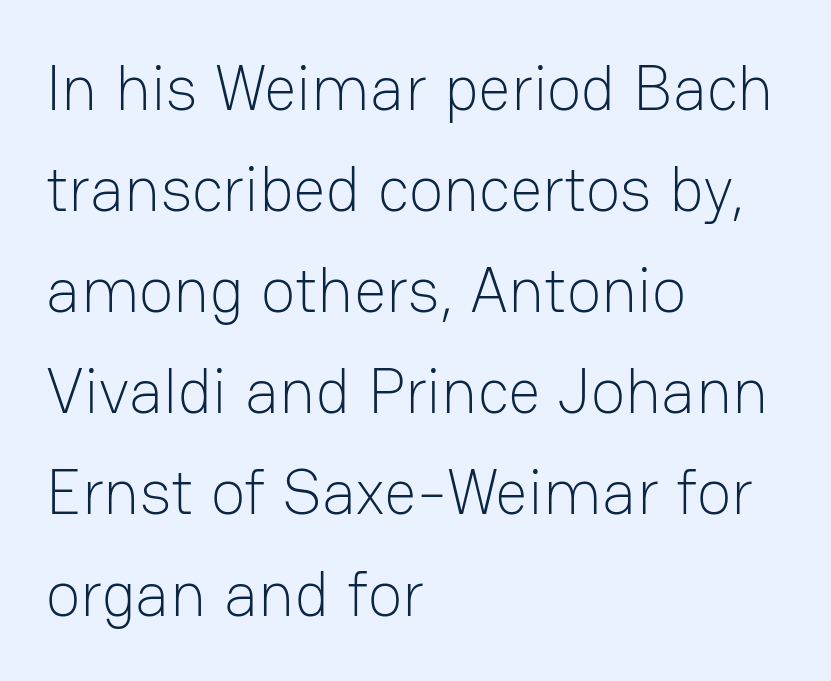
A bare baseline throughout the passage. These lines are rendered in a variable-pitch font. The paragraph has a hard left edge and a soft right edge. Bold? No — there's no thickening of the strokes. This is the regular roman posture of the typeface. Evenly set lines give the paragraph a standard silhouette.
